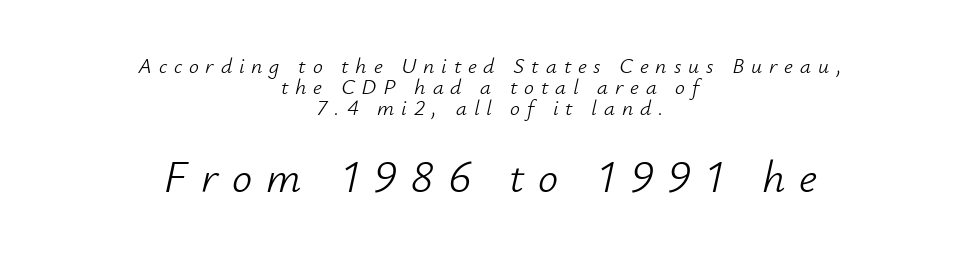
{"italic": "yes", "lean": "right", "slant_degrees": 12, "bold": "no", "weight": "light", "width": "normal", "stroke_contrast": "low", "x_height": "small", "monospaced": "no", "underline": "no", "align": "center", "line_spacing": "tight", "line_spacing_ratio": 0.96, "letter_spacing": "wide", "letter_spacing_em": 0.31, "larger_block": "second", "size_ratio": 2.05, "glyph_px": 45}
